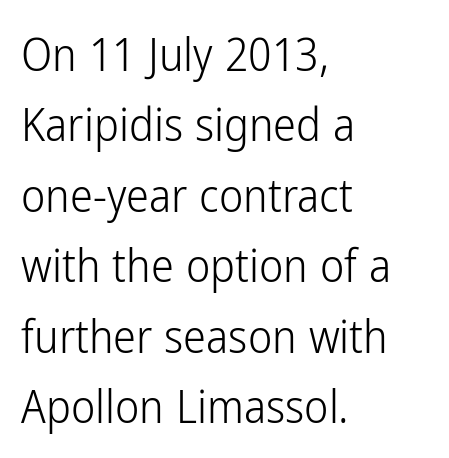
{"serif": "no", "italic": "no", "bold": "no", "weight": "light", "width": "condensed", "stroke_contrast": "low", "x_height": "medium", "monospaced": "no", "underline": "no", "align": "left", "line_spacing": "normal", "line_spacing_ratio": 1.53, "letter_spacing": "normal", "letter_spacing_em": 0.0, "glyph_px": 46}
